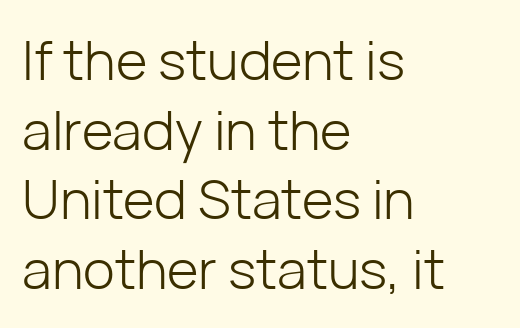
The image shows 54 px light sans-serif type, upright; set left-aligned, normal line spacing (1.29x), normal letter spacing, not underlined; low stroke contrast and a medium x-height.
